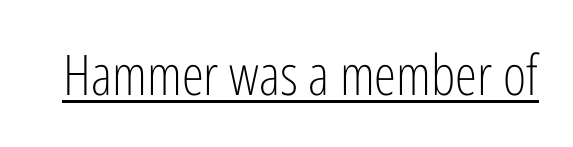
Each word holds together tightly as a unit, with standard inter-letter gaps. The letters look calm and open, with moderate or lighter stems. Tall strokes in this sample are plumb rather than angled. Spacing verdict: proportional, widths tailored to each character. Emphasis is given by a line drawn under the lettering. This sample uses a sans-serif face.
